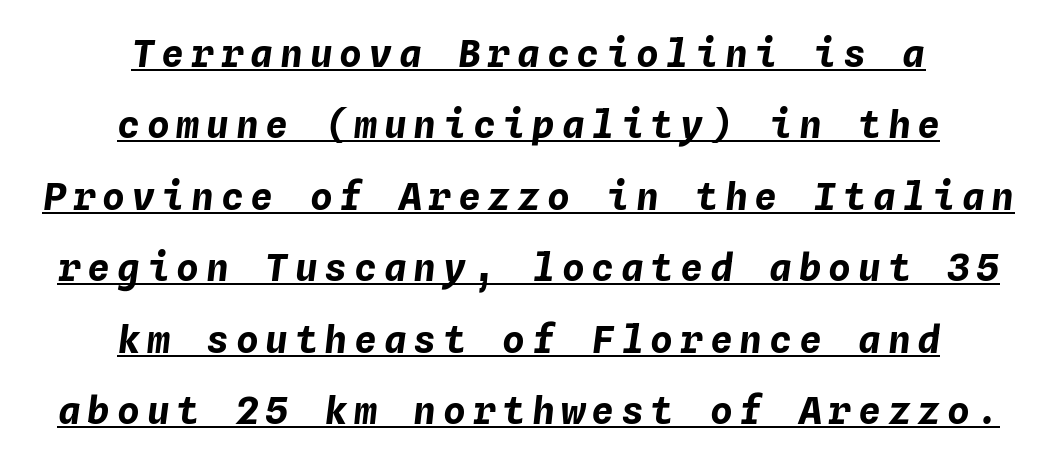
You could count columns in this text — the font is strictly monospaced. You'd pick this weight for a headline — it's a proper bold. Notice how a bar underscores the lettering throughout. Characters are canted at an angle relative to the baseline's perpendicular. Horizontally, the lines are justified to the midpoint only.
